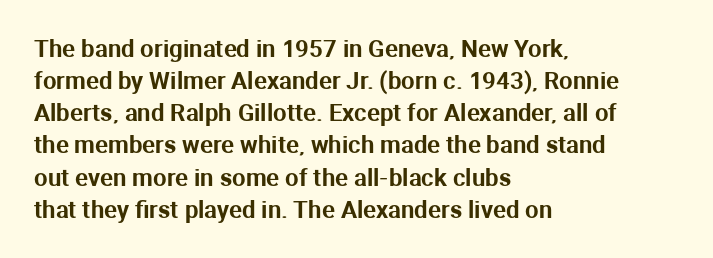
Just letters on the line, the space beneath them empty. Honestly, the row spacing looks completely unremarkable. No italicization has been applied; the sample stays upright. Teacher's note: observe the even left margin — that is flush-left alignment. Glyph-to-glyph distance matches everyday printed text.
